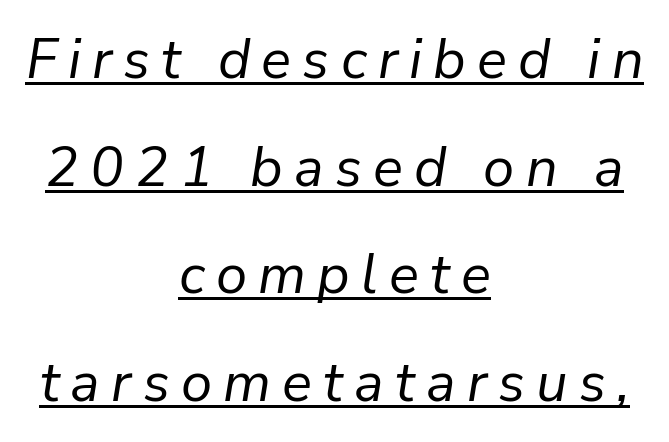
{"italic": "yes", "lean": "right", "slant_degrees": 9, "bold": "no", "weight": "regular", "width": "normal", "stroke_contrast": "low", "x_height": "medium", "monospaced": "no", "underline": "yes", "align": "center", "line_spacing": "loose", "line_spacing_ratio": 1.92, "letter_spacing": "wide", "letter_spacing_em": 0.2, "glyph_px": 56}
